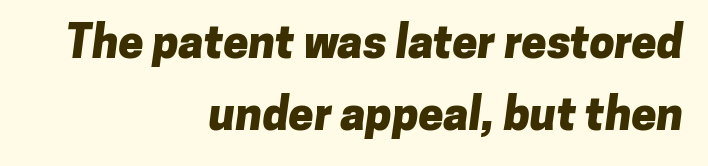
{"serif": "no", "bold": "yes", "weight": "heavy", "width": "normal", "stroke_contrast": "low", "x_height": "medium", "monospaced": "no", "underline": "no", "align": "right", "line_spacing": "normal", "line_spacing_ratio": 1.6, "letter_spacing": "normal", "letter_spacing_em": 0.0, "glyph_px": 45}
